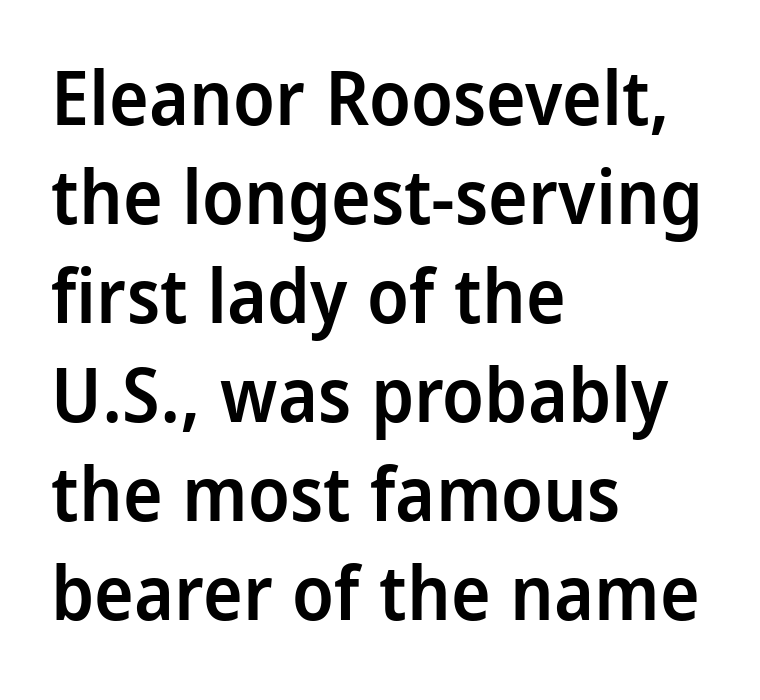
Q: Is the text bold? A: Semi-bold.
Q: Is the text italic (slanted)? A: No, it is upright.
Q: Is the typeface a serif or a sans-serif typeface? A: Sans-serif.
Q: Is the text underlined? A: No.
Q: How is the paragraph aligned? A: Left-aligned.
Q: Is the spacing between letters normal or unusually wide? A: Normal.
Q: Is the spacing between lines tight, normal or loose? A: Normal.
Q: Width (condensed, normal, or wide)? A: Condensed.
Q: Stroke contrast? A: Low.
Q: x-height? A: Large.
Q: Monospaced? A: No.
